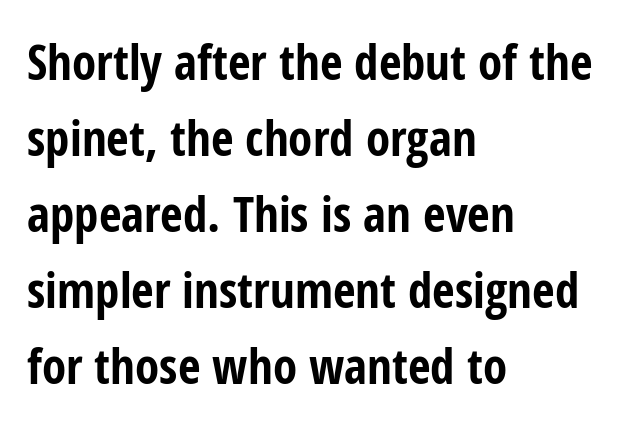
{"serif": "no", "italic": "no", "bold": "yes", "weight": "bold", "width": "condensed", "stroke_contrast": "low", "x_height": "medium", "monospaced": "no", "underline": "no", "align": "left", "line_spacing": "normal", "line_spacing_ratio": 1.55, "letter_spacing": "normal", "letter_spacing_em": 0.0, "glyph_px": 49}
